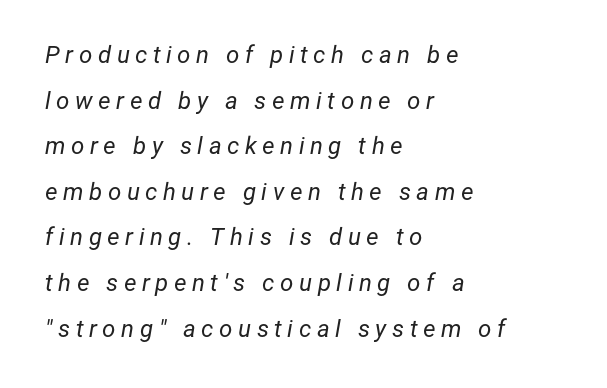
{"italic": "yes", "lean": "right", "slant_degrees": 12, "bold": "no", "underline": "no", "align": "left", "line_spacing": "loose", "line_spacing_ratio": 1.9, "letter_spacing": "wide", "letter_spacing_em": 0.23, "glyph_px": 24}
